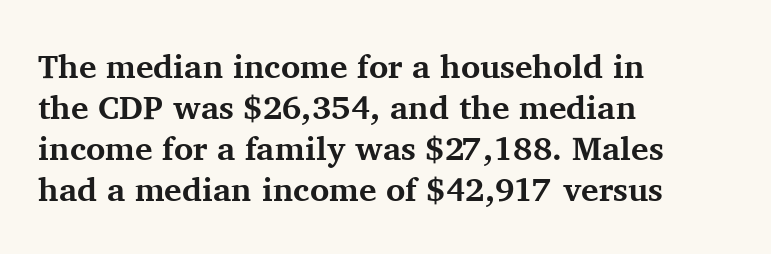
{"serif": "yes", "italic": "no", "bold": "yes", "weight": "bold", "width": "normal", "stroke_contrast": "medium", "x_height": "medium", "monospaced": "no", "underline": "no", "align": "left", "line_spacing_ratio": 1.24, "letter_spacing": "normal", "letter_spacing_em": 0.0, "glyph_px": 33}
